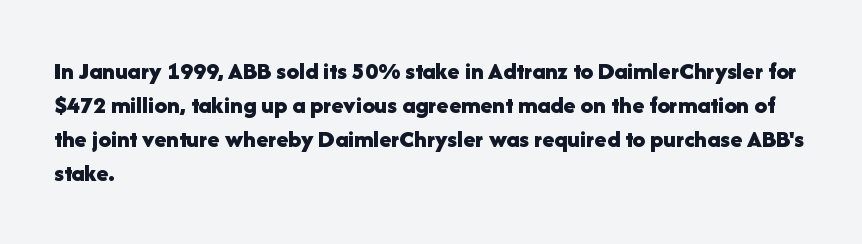
{"italic": "no", "bold": "yes", "underline": "no", "align": "left", "line_spacing": "normal", "line_spacing_ratio": 1.36, "letter_spacing": "normal", "letter_spacing_em": 0.0, "glyph_px": 25}
